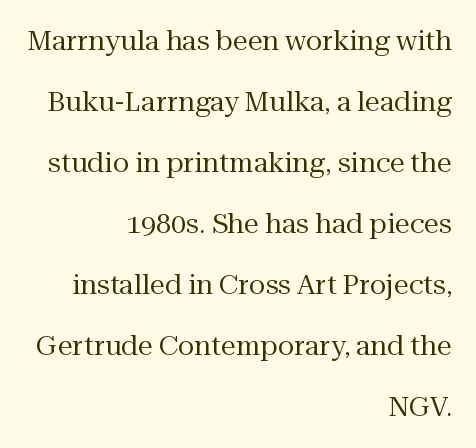
{"italic": "no", "bold": "no", "underline": "no", "align": "right", "line_spacing": "loose", "line_spacing_ratio": 2.26, "letter_spacing": "normal", "letter_spacing_em": 0.0, "glyph_px": 27}
